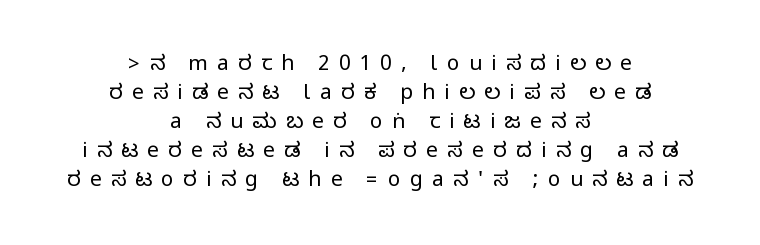
The image shows 21 px text type, upright; set centered, normal line spacing (1.38x), unusually wide letter spacing (+0.44 em), not underlined.
